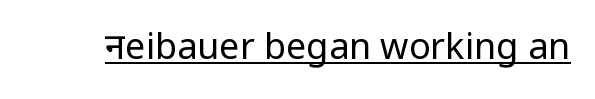
{"serif": "no", "italic": "no", "bold": "no", "weight": "regular", "width": "condensed", "stroke_contrast": "low", "underline": "yes", "letter_spacing": "normal", "letter_spacing_em": 0.0, "glyph_px": 36}
